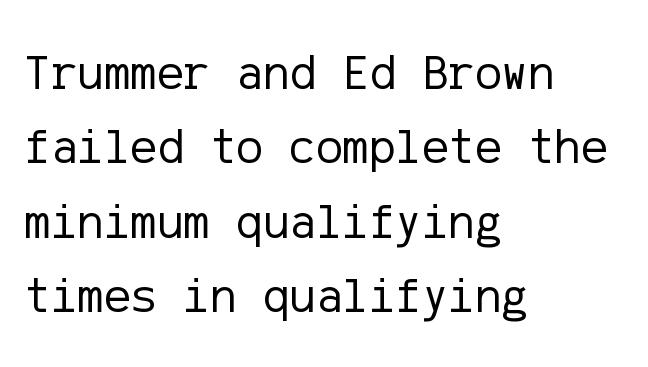
The letters stand upright; this is a roman face. Just letters on the line, the space beneath them empty. Line spacing here is normal. The horizontal fit of the characters is conventional and even.
